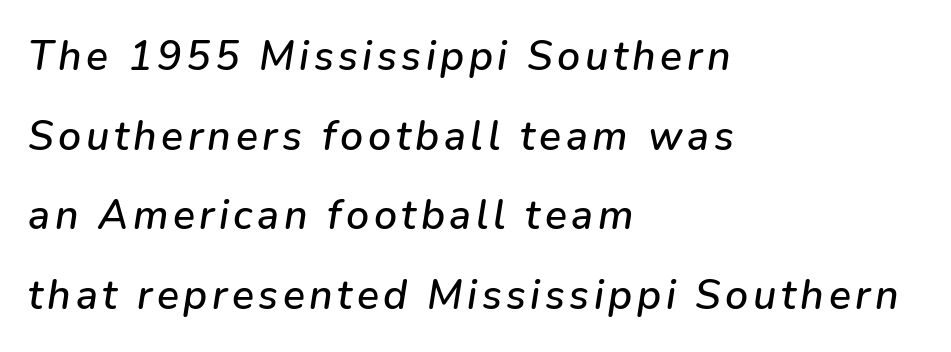
The image shows 41 px text type, italic (leaning right); set left-aligned, loose line spacing (1.94x), not underlined; low stroke contrast and a medium x-height.
